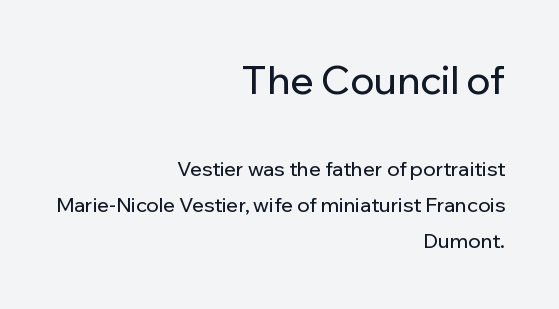
{"serif": "no", "italic": "no", "width": "normal", "stroke_contrast": "low", "x_height": "medium", "monospaced": "no", "underline": "no", "align": "right", "line_spacing_ratio": 1.8, "letter_spacing": "normal", "letter_spacing_em": 0.0, "larger_block": "first", "size_ratio": 1.95, "glyph_px": 39}
